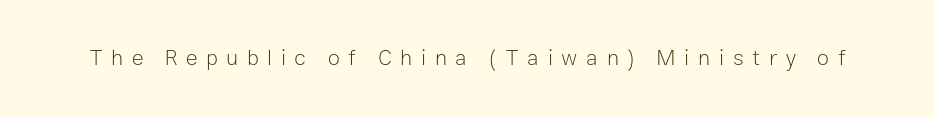
{"italic": "no", "bold": "no", "underline": "no", "letter_spacing": "wide", "letter_spacing_em": 0.39, "glyph_px": 22}
